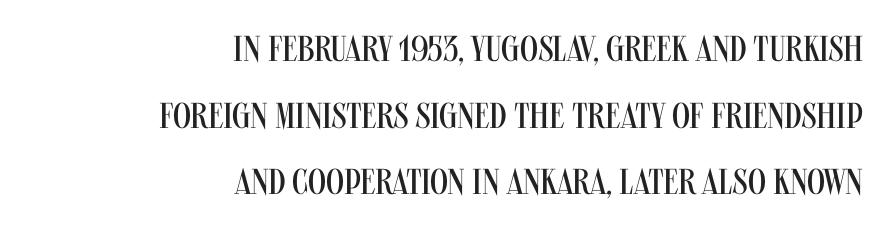
The image shows 36 px regular-weight, condensed sans-serif type, upright; set right-aligned, line spacing 1.85x, normal letter spacing, not underlined; medium stroke contrast and a large x-height.
